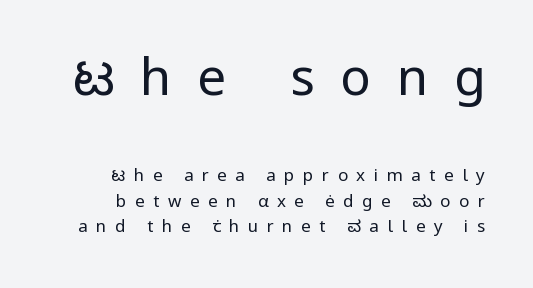
{"serif": "no", "italic": "no", "bold": "no", "weight": "regular", "width": "normal", "stroke_contrast": "low", "x_height": "medium", "monospaced": "no", "underline": "no", "line_spacing": "normal", "line_spacing_ratio": 1.5, "letter_spacing": "wide", "letter_spacing_em": 0.5, "larger_block": "first", "size_ratio": 3.0, "glyph_px": 51}
